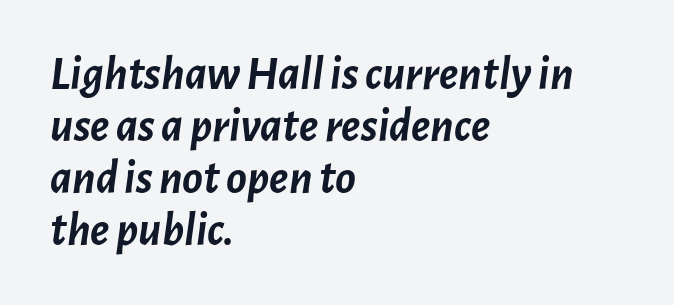
{"italic": "yes", "lean": "right", "slant_degrees": 7, "bold": "yes", "weight": "semibold", "width": "normal", "stroke_contrast": "low", "x_height": "medium", "monospaced": "no", "underline": "no", "align": "left", "line_spacing": "tight", "line_spacing_ratio": 1.08, "letter_spacing": "normal", "letter_spacing_em": 0.0, "glyph_px": 48}
